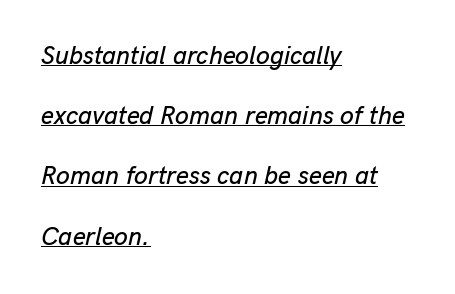
The image shows 25 px text type, italic (leaning right); set left-aligned, loose line spacing (2.41x), normal letter spacing, underlined.
